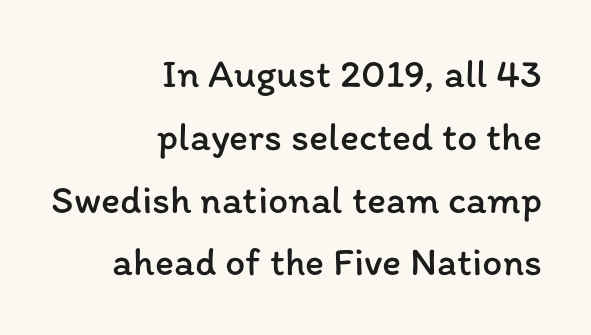
Q: Is the text bold? A: No.
Q: Is the text italic (slanted)? A: No, it is upright.
Q: Is the text underlined? A: No.
Q: How is the paragraph aligned? A: Right-aligned.
Q: Is the spacing between letters normal or unusually wide? A: Normal.
Q: Is the spacing between lines tight, normal or loose? A: Normal.
Q: Width (condensed, normal, or wide)? A: Normal.
Q: Stroke contrast? A: Low.
Q: x-height? A: Medium.
Q: Monospaced? A: No.
